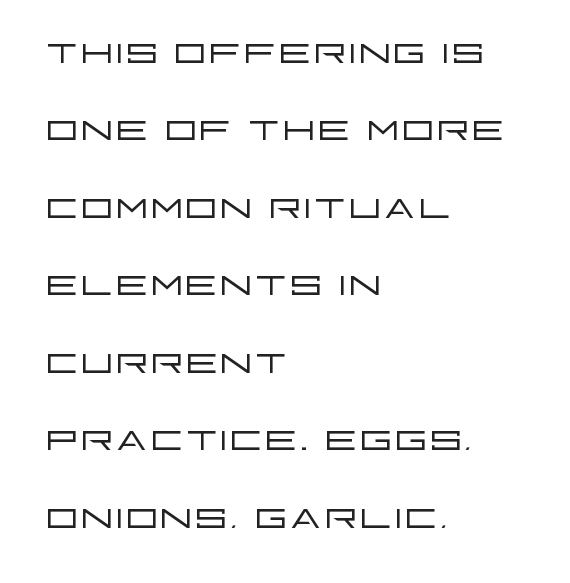
Is the block centered? No — it sits flush against the left margin. A typesetter would call this leading conventional body-copy spacing. The letters carry no serifs — their stems end cleanly without finishing strokes. This rendering features lettering with no underline.
